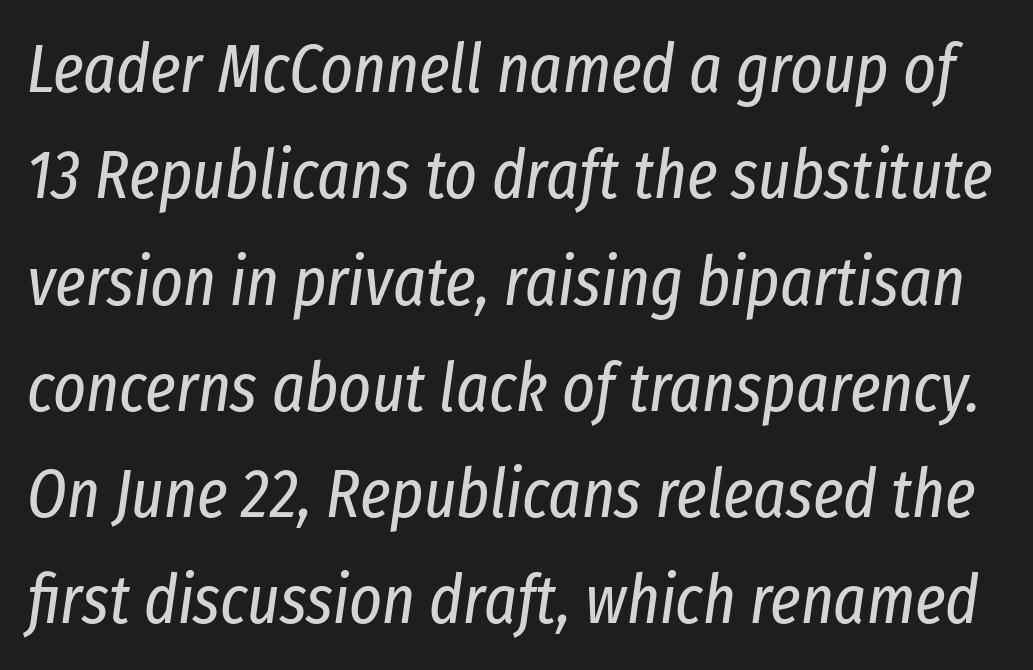
{"italic": "yes", "lean": "right", "slant_degrees": 8, "bold": "no", "weight": "regular", "width": "condensed", "stroke_contrast": "low", "x_height": "medium", "monospaced": "no", "underline": "no", "line_spacing": "normal", "line_spacing_ratio": 1.54, "letter_spacing": "normal", "letter_spacing_em": 0.0, "glyph_px": 69}
